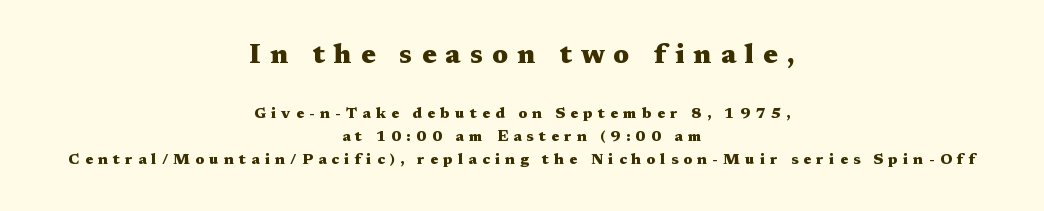
{"italic": "no", "bold": "yes", "underline": "no", "align": "center", "line_spacing": "normal", "line_spacing_ratio": 1.53, "letter_spacing": "wide", "letter_spacing_em": 0.34, "larger_block": "first", "size_ratio": 1.8, "glyph_px": 27}
